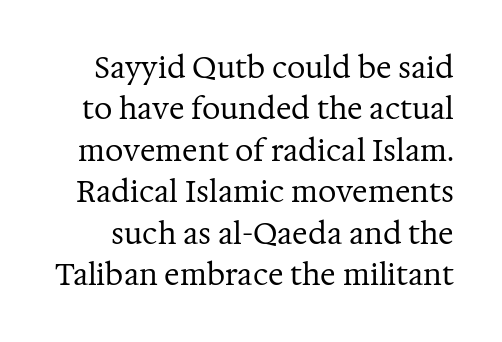
{"serif": "yes", "italic": "no", "bold": "no", "weight": "regular", "width": "normal", "stroke_contrast": "medium", "x_height": "medium", "monospaced": "no", "underline": "no", "line_spacing": "normal", "line_spacing_ratio": 1.43, "letter_spacing": "normal", "letter_spacing_em": 0.0, "glyph_px": 29}
